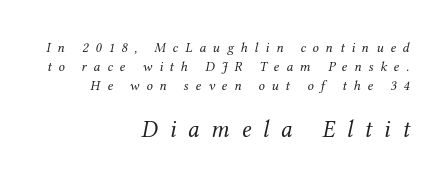
The rows are spaced the way most documents space them. Typeset ragged left — the right edge is the straight one. Descender tails drop into unmarked territory. In terms of posture, this sample is oblique. Of the two passages, the one underneath uses the larger point size. Bold? No — there's no thickening of the strokes.
